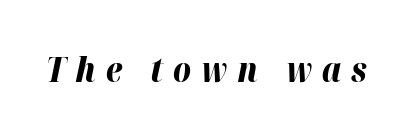
Tracking here is generous; glyphs stand well apart from one another. Just letters on the line, the space beneath them empty. The typography opts for an oblique posture over an upright one. The passage shown is typed in a proportional face where columns would drift. Pretty heavy lettering here — definitely bold.
